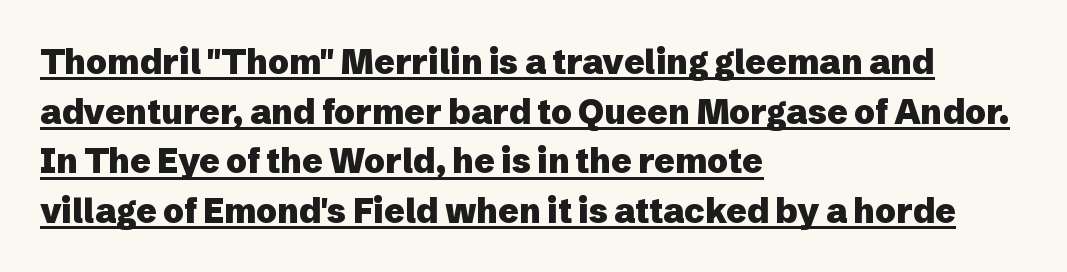
{"serif": "no", "italic": "no", "bold": "yes", "weight": "heavy", "width": "normal", "stroke_contrast": "low", "x_height": "medium", "monospaced": "no", "underline": "yes", "align": "left", "line_spacing": "normal", "line_spacing_ratio": 1.46, "letter_spacing": "normal", "letter_spacing_em": 0.0, "glyph_px": 34}
